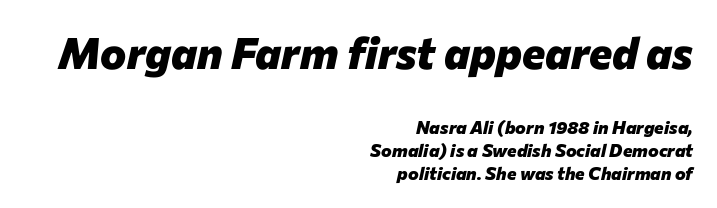
Q: Is the text bold? A: Yes.
Q: Is the text italic (slanted)? A: Yes, it leans right by about 12 degrees.
Q: Is the text underlined? A: No.
Q: How is the paragraph aligned? A: Right-aligned.
Q: Is the spacing between letters normal or unusually wide? A: Normal.
Q: Is the spacing between lines tight, normal or loose? A: Normal.
Q: Which block of text is set in a larger size, the first (top) or the second (bottom)? A: The first (top) one.
Q: Width (condensed, normal, or wide)? A: Normal.
Q: Stroke contrast? A: Low.
Q: x-height? A: Medium.
Q: Monospaced? A: No.
